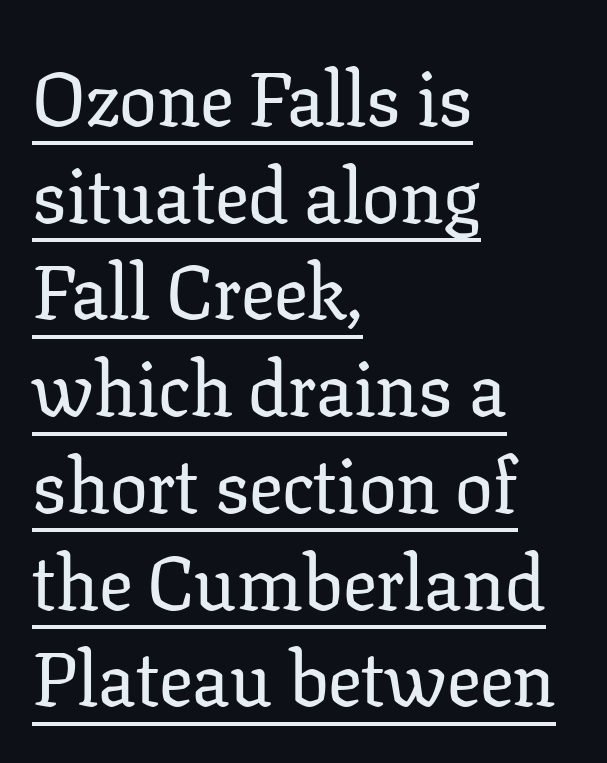
{"serif": "yes", "italic": "no", "width": "normal", "stroke_contrast": "low", "x_height": "medium", "monospaced": "no", "underline": "yes", "align": "left", "line_spacing": "normal", "line_spacing_ratio": 1.29, "letter_spacing": "normal", "letter_spacing_em": 0.0, "glyph_px": 75}
